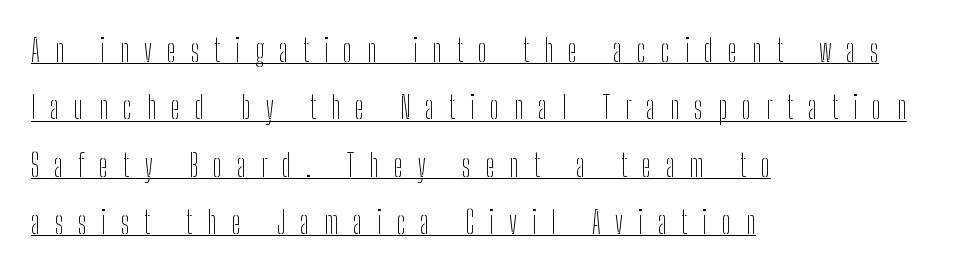
The type is letterspaced generously, with wide tracking. The rendering uses natural spacing where letterforms have individual widths. The font sits on the lighter half of the weight spectrum, regular included. Does the copy run flush right? No — it runs flush left.
